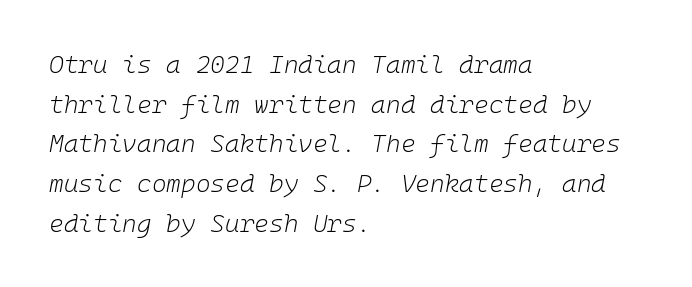
Q: Is the text bold? A: No.
Q: Is the text italic (slanted)? A: Yes, it leans right by about 10 degrees.
Q: Is the text underlined? A: No.
Q: How is the paragraph aligned? A: Left-aligned.
Q: Is the spacing between letters normal or unusually wide? A: Normal.
Q: Is the spacing between lines tight, normal or loose? A: Normal.
